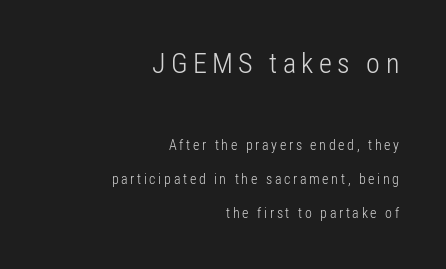
Q: Is the text bold? A: No.
Q: Is the text italic (slanted)? A: No, it is upright.
Q: Is the typeface a serif or a sans-serif typeface? A: Sans-serif.
Q: Is the text underlined? A: No.
Q: How is the paragraph aligned? A: Right-aligned.
Q: Is the spacing between lines tight, normal or loose? A: Loose.
Q: Which block of text is set in a larger size, the first (top) or the second (bottom)? A: The first (top) one.
Q: Width (condensed, normal, or wide)? A: Condensed.
Q: Stroke contrast? A: Low.
Q: x-height? A: Medium.
Q: Monospaced? A: No.
